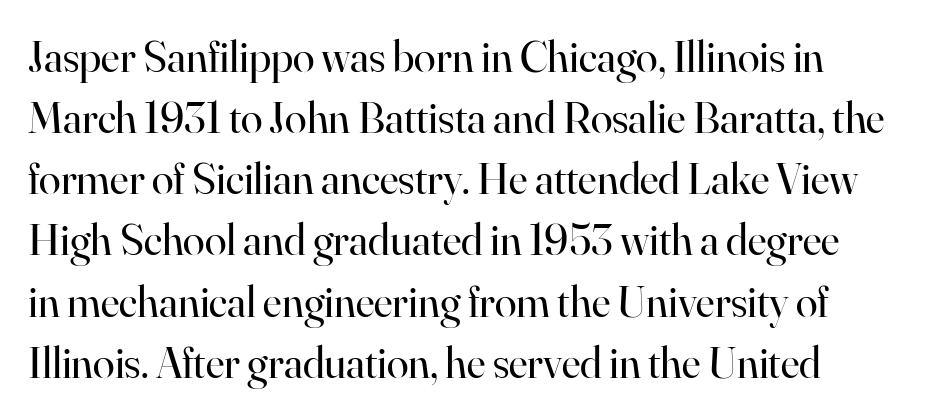
Q: Is the text bold? A: No.
Q: Is the text italic (slanted)? A: No, it is upright.
Q: Is the typeface a serif or a sans-serif typeface? A: Serif.
Q: Is the text underlined? A: No.
Q: Is the spacing between letters normal or unusually wide? A: Normal.
Q: Is the spacing between lines tight, normal or loose? A: Normal.
Q: Width (condensed, normal, or wide)? A: Normal.
Q: Stroke contrast? A: High.
Q: x-height? A: Small.
Q: Monospaced? A: No.
